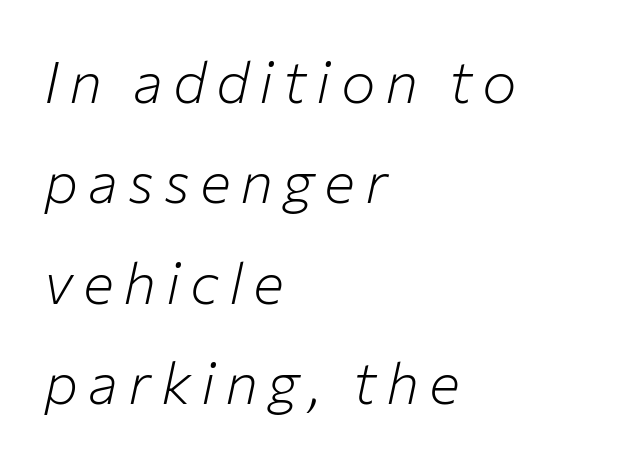
The weight tops out at a normal text grade. Check the space under the baseline: it is left empty. Line starts are locked; line ends wander. Is the type slanted? Yes — the strokes lean at a clear angle.
